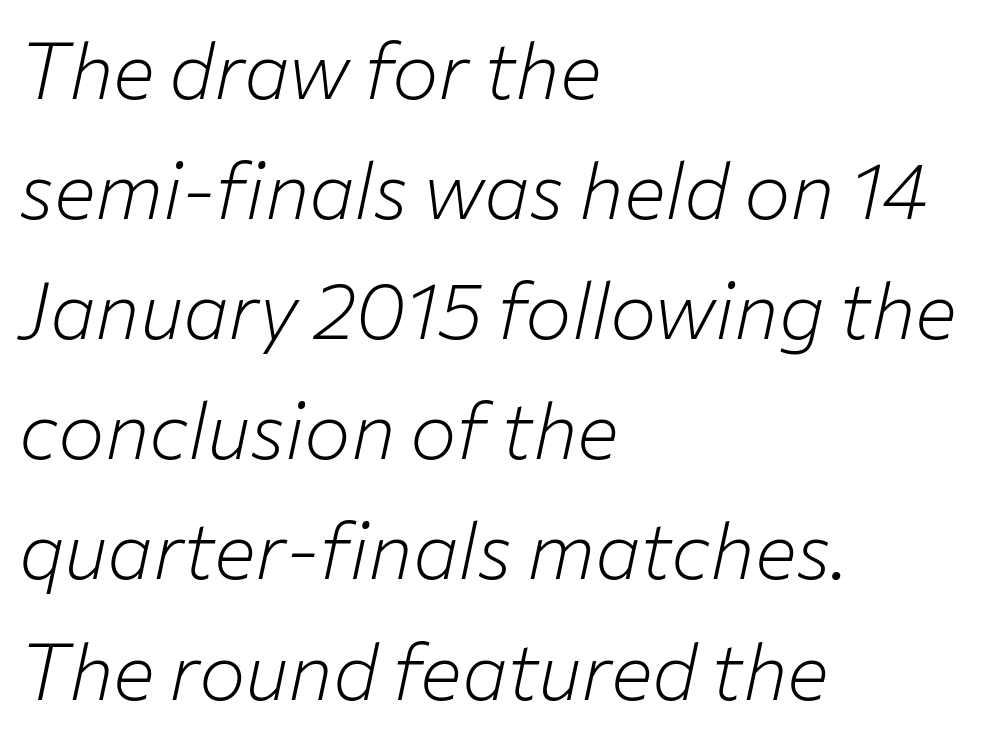
The image shows 78 px light type, italic (leaning right); set left-aligned, normal line spacing (1.54x), normal letter spacing, not underlined; low stroke contrast and a medium x-height.
